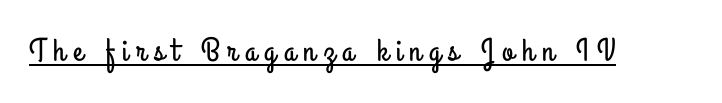
{"serif": "no", "italic": "no", "width": "condensed", "stroke_contrast": "low", "x_height": "small", "monospaced": "no", "underline": "yes", "letter_spacing": "wide", "letter_spacing_em": 0.25, "glyph_px": 32}
